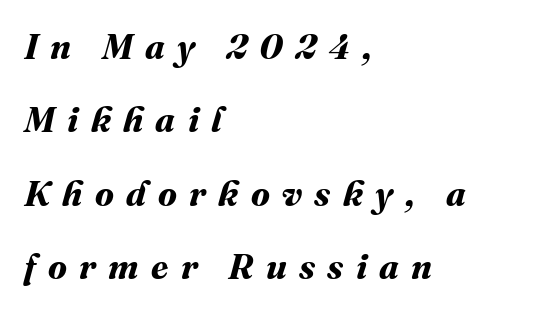
{"bold": "yes", "weight": "bold", "width": "normal", "stroke_contrast": "medium", "x_height": "medium", "monospaced": "no", "underline": "no", "align": "left", "line_spacing": "loose", "line_spacing_ratio": 2.1, "letter_spacing": "wide", "letter_spacing_em": 0.35, "glyph_px": 35}
